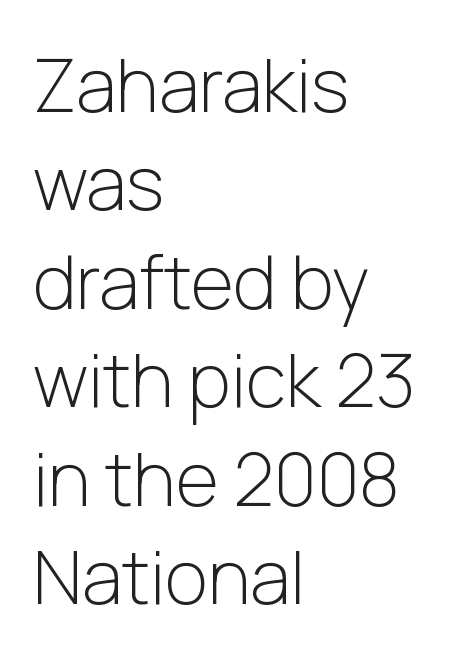
{"serif": "no", "italic": "no", "bold": "no", "weight": "light", "width": "normal", "stroke_contrast": "low", "x_height": "medium", "monospaced": "no", "underline": "no", "align": "left", "line_spacing": "normal", "line_spacing_ratio": 1.33, "letter_spacing": "normal", "letter_spacing_em": 0.0, "glyph_px": 74}
